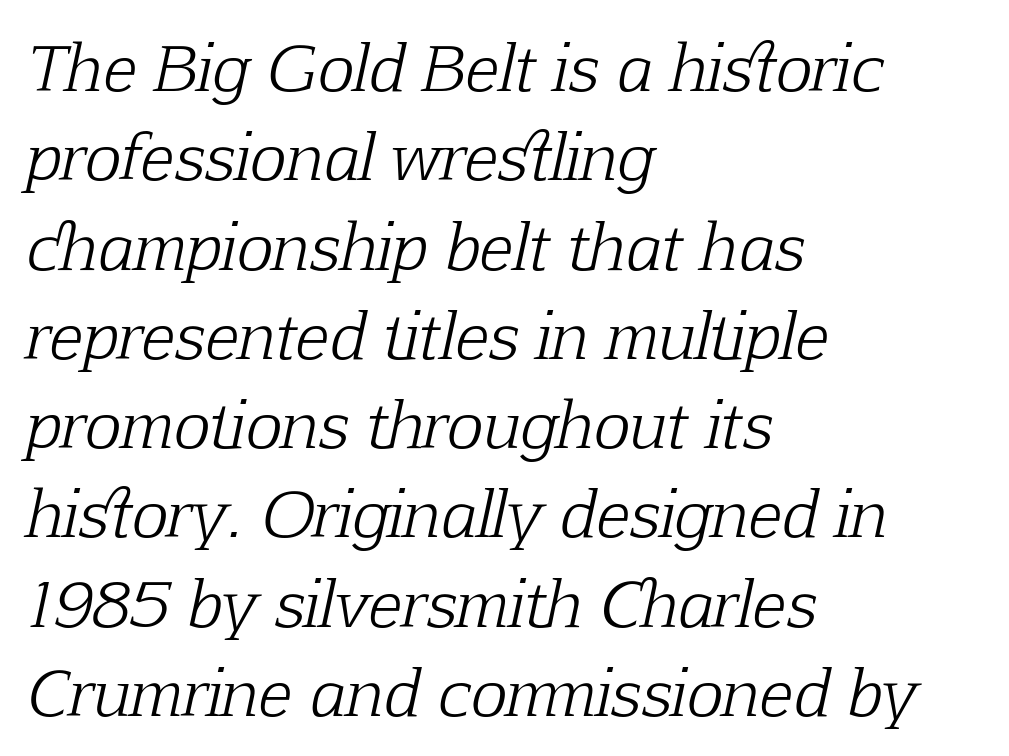
Q: Is the text bold? A: No.
Q: Is the text italic (slanted)? A: Yes, it leans right by about 12 degrees.
Q: Is the typeface a serif or a sans-serif typeface? A: Serif.
Q: Is the text underlined? A: No.
Q: How is the paragraph aligned? A: Left-aligned.
Q: Is the spacing between letters normal or unusually wide? A: Normal.
Q: Is the spacing between lines tight, normal or loose? A: Normal.
Q: Width (condensed, normal, or wide)? A: Normal.
Q: Stroke contrast? A: Low.
Q: x-height? A: Medium.
Q: Monospaced? A: No.
